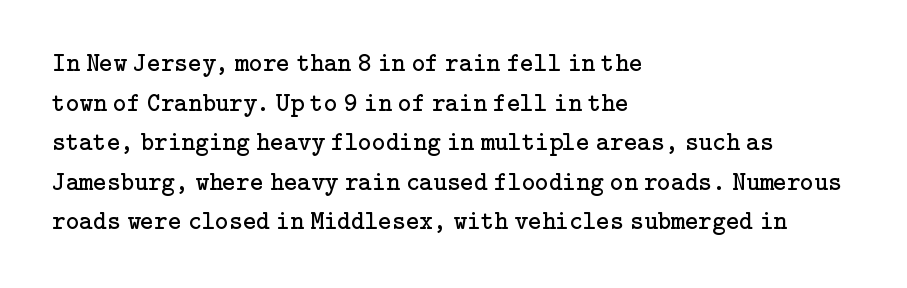
The block of text has a typical density, with ordinary space between rows. The line texture is even and compact thanks to regular tracking. Nothing heavy about these letters — not bold at all. Which margin do the lines hug? The left one — the right edge is uneven.
